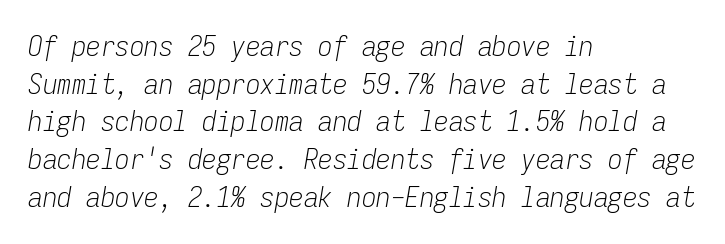
Q: Is the text bold? A: No.
Q: Is the text italic (slanted)? A: Yes, it leans right by about 9 degrees.
Q: Is the text underlined? A: No.
Q: How is the paragraph aligned? A: Left-aligned.
Q: Is the spacing between letters normal or unusually wide? A: Normal.
Q: Is the spacing between lines tight, normal or loose? A: Normal.
Q: Width (condensed, normal, or wide)? A: Condensed.
Q: Stroke contrast? A: Low.
Q: x-height? A: Medium.
Q: Monospaced? A: Yes.
